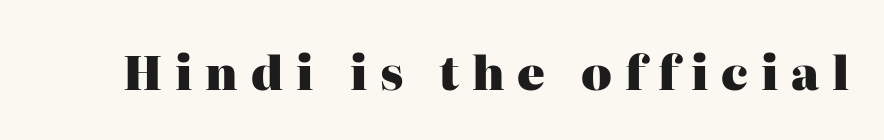
{"serif": "yes", "italic": "no", "bold": "yes", "weight": "heavy", "width": "normal", "stroke_contrast": "high", "x_height": "medium", "monospaced": "no", "underline": "no", "letter_spacing": "wide", "letter_spacing_em": 0.28, "glyph_px": 46}
